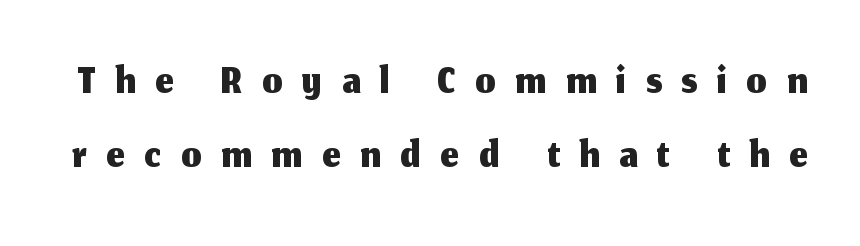
Does extra space separate the letters? Yes, quite a lot of it. The face used here is a sans, in the tradition of grotesques and geometrics. Upright lettering throughout. Think of a printed novel: that variable character pitch is what you see here.
